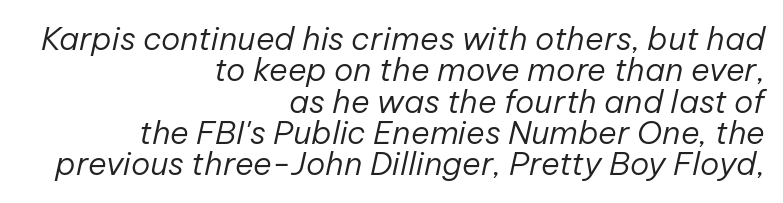
{"italic": "yes", "lean": "right", "slant_degrees": 12, "bold": "no", "weight": "regular", "width": "normal", "stroke_contrast": "low", "x_height": "medium", "monospaced": "no", "underline": "no", "align": "right", "line_spacing": "tight", "line_spacing_ratio": 0.98, "letter_spacing": "normal", "letter_spacing_em": 0.0, "glyph_px": 32}
